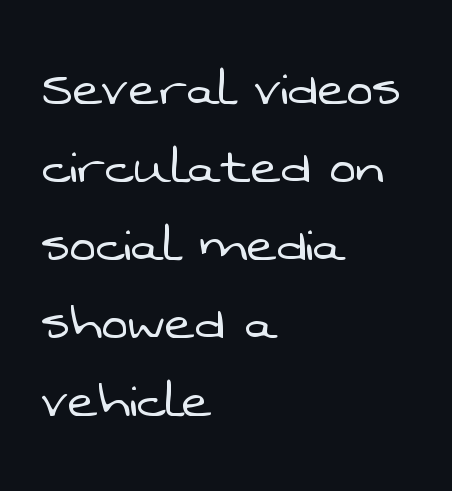
Q: Is the text bold? A: No.
Q: Is the typeface a serif or a sans-serif typeface? A: Sans-serif.
Q: Is the text underlined? A: No.
Q: How is the paragraph aligned? A: Left-aligned.
Q: Is the spacing between letters normal or unusually wide? A: Normal.
Q: Width (condensed, normal, or wide)? A: Normal.
Q: Stroke contrast? A: Low.
Q: x-height? A: Medium.
Q: Monospaced? A: No.
